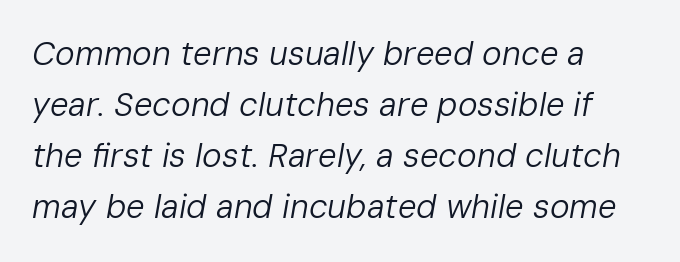
Q: Is the text bold? A: No.
Q: Is the text italic (slanted)? A: Yes, it leans right by about 10 degrees.
Q: Is the text underlined? A: No.
Q: How is the paragraph aligned? A: Left-aligned.
Q: Is the spacing between letters normal or unusually wide? A: Normal.
Q: Is the spacing between lines tight, normal or loose? A: Normal.
Q: Width (condensed, normal, or wide)? A: Normal.
Q: Stroke contrast? A: Low.
Q: x-height? A: Medium.
Q: Monospaced? A: No.
